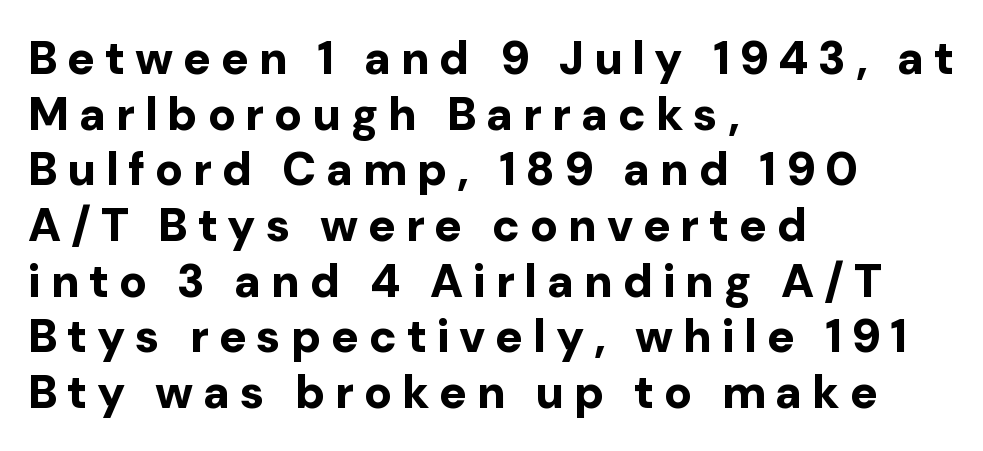
The image shows 46 px bold sans-serif type, upright; set left-aligned, line spacing 1.21x, unusually wide letter spacing (+0.21 em), not underlined; low stroke contrast and a medium x-height.
